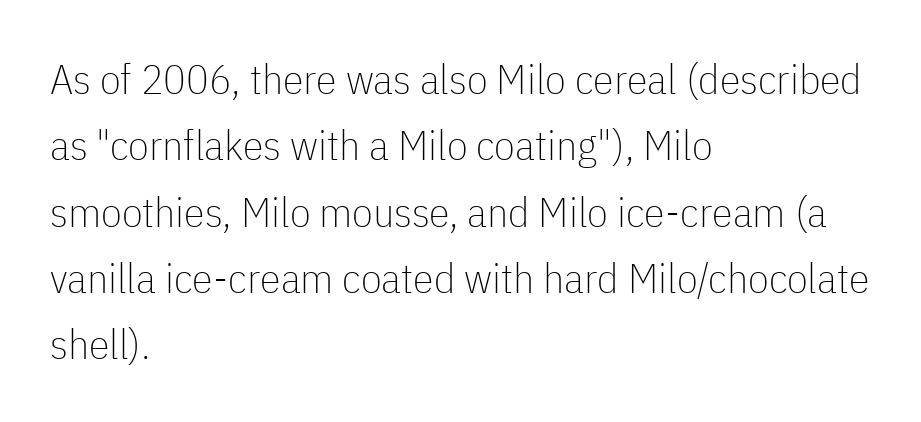
Q: Is the text bold? A: No.
Q: Is the text italic (slanted)? A: No, it is upright.
Q: Is the typeface a serif or a sans-serif typeface? A: Sans-serif.
Q: Is the text underlined? A: No.
Q: How is the paragraph aligned? A: Left-aligned.
Q: Is the spacing between letters normal or unusually wide? A: Normal.
Q: Is the spacing between lines tight, normal or loose? A: Normal.
Q: Width (condensed, normal, or wide)? A: Condensed.
Q: Stroke contrast? A: Low.
Q: x-height? A: Medium.
Q: Monospaced? A: No.
